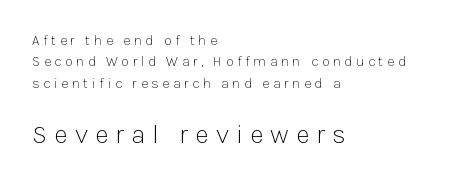
The image shows 27 px text type, upright; set left-aligned, normal line spacing (1.53x), unusually wide letter spacing (+0.26 em), not underlined; the second (bottom) block is 1.93x larger.
